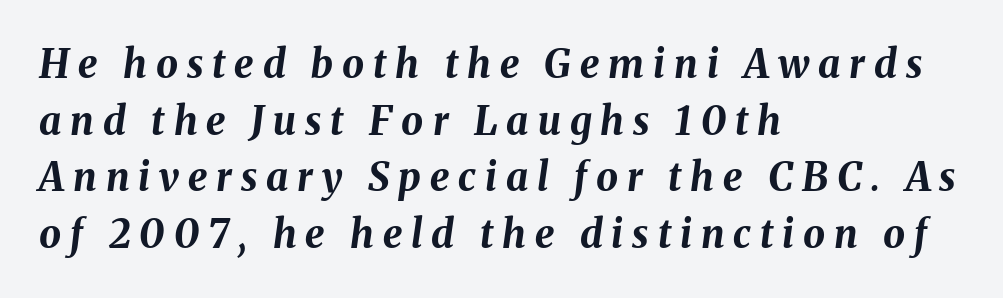
The image shows 39 px bold type, italic (leaning right); set left-aligned, normal line spacing (1.45x), unusually wide letter spacing (+0.23 em), not underlined; medium stroke contrast and a medium x-height.
